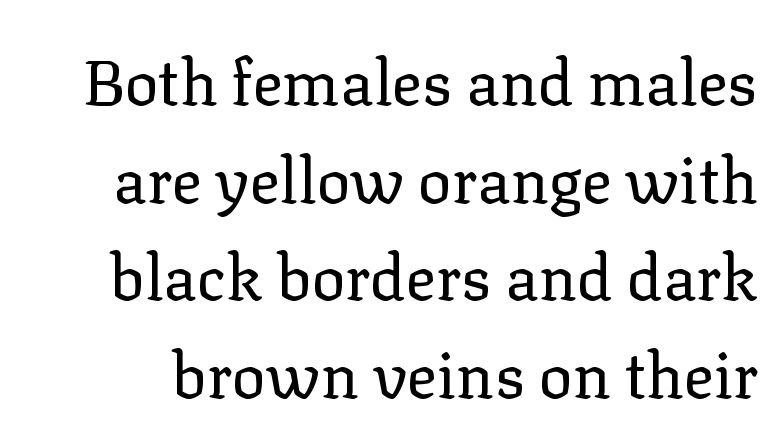
Q: Is the text bold? A: No.
Q: Is the text italic (slanted)? A: No, it is upright.
Q: Is the typeface a serif or a sans-serif typeface? A: Serif.
Q: Is the text underlined? A: No.
Q: Is the spacing between letters normal or unusually wide? A: Normal.
Q: Is the spacing between lines tight, normal or loose? A: Normal.
Q: Width (condensed, normal, or wide)? A: Normal.
Q: Stroke contrast? A: Low.
Q: x-height? A: Medium.
Q: Monospaced? A: No.
